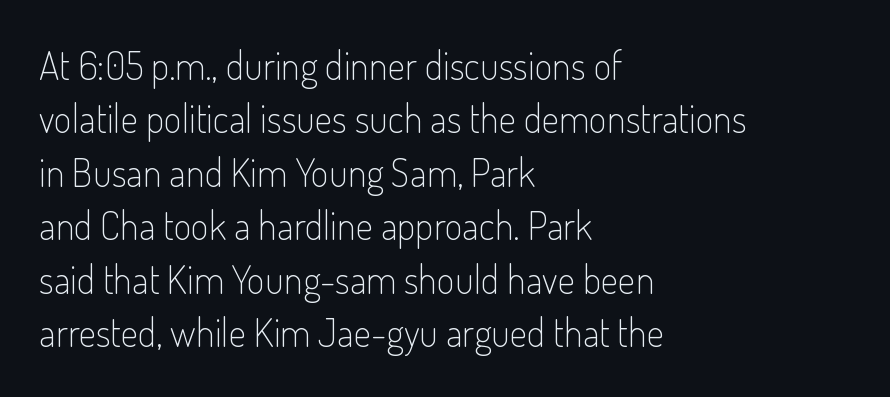
{"serif": "no", "italic": "no", "bold": "no", "weight": "light", "width": "condensed", "stroke_contrast": "low", "x_height": "small", "monospaced": "no", "underline": "no", "align": "left", "line_spacing": "normal", "line_spacing_ratio": 1.37, "letter_spacing": "normal", "letter_spacing_em": 0.0, "glyph_px": 39}
